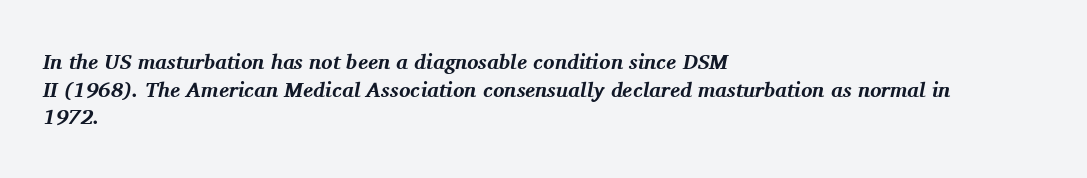
Q: Is the text bold? A: Yes.
Q: Is the text italic (slanted)? A: Yes, it leans right by about 11 degrees.
Q: Is the text underlined? A: No.
Q: How is the paragraph aligned? A: Left-aligned.
Q: Is the spacing between letters normal or unusually wide? A: Normal.
Q: Is the spacing between lines tight, normal or loose? A: Normal.
